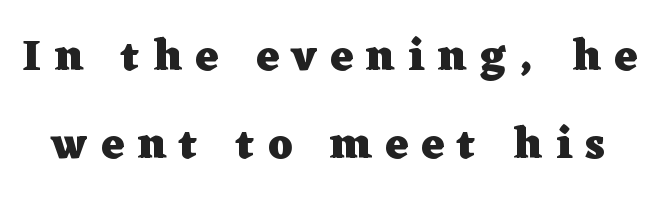
Q: Is the text bold? A: Yes.
Q: Is the text italic (slanted)? A: No, it is upright.
Q: Is the typeface a serif or a sans-serif typeface? A: Serif.
Q: Is the text underlined? A: No.
Q: Is the spacing between letters normal or unusually wide? A: Unusually wide.
Q: Is the spacing between lines tight, normal or loose? A: Loose.
Q: Width (condensed, normal, or wide)? A: Wide.
Q: Stroke contrast? A: Low.
Q: x-height? A: Medium.
Q: Monospaced? A: No.
